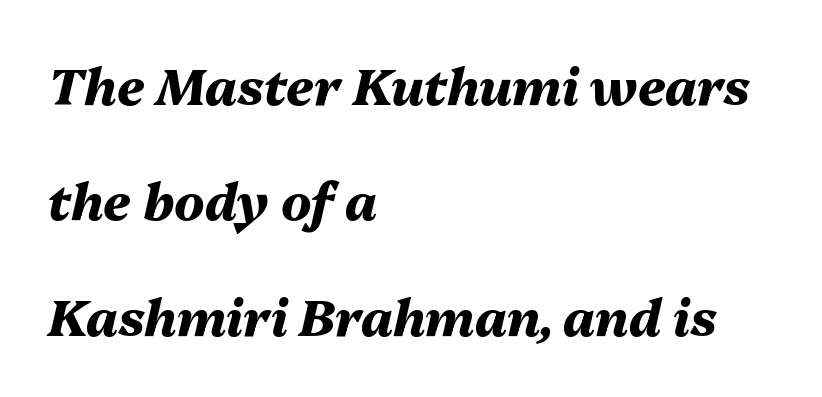
{"italic": "yes", "lean": "right", "slant_degrees": 13, "bold": "yes", "weight": "heavy", "width": "normal", "stroke_contrast": "medium", "x_height": "medium", "monospaced": "no", "underline": "no", "align": "left", "line_spacing": "loose", "line_spacing_ratio": 2.31, "letter_spacing": "normal", "letter_spacing_em": 0.0, "glyph_px": 50}
